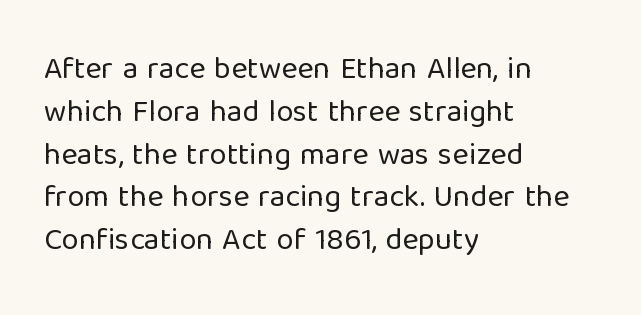
The image shows 31 px regular-weight sans-serif type, upright; set left-aligned, normal line spacing (1.38x), normal letter spacing, not underlined; low stroke contrast and a medium x-height.
